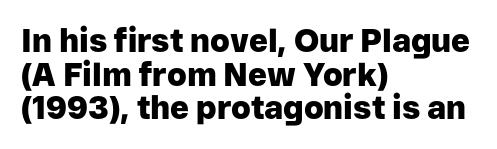
Q: Is the text bold? A: Yes.
Q: Is the text italic (slanted)? A: No, it is upright.
Q: Is the typeface a serif or a sans-serif typeface? A: Sans-serif.
Q: Is the text underlined? A: No.
Q: How is the paragraph aligned? A: Left-aligned.
Q: Is the spacing between letters normal or unusually wide? A: Normal.
Q: Is the spacing between lines tight, normal or loose? A: Tight.
Q: Width (condensed, normal, or wide)? A: Normal.
Q: Stroke contrast? A: Low.
Q: x-height? A: Medium.
Q: Monospaced? A: No.
